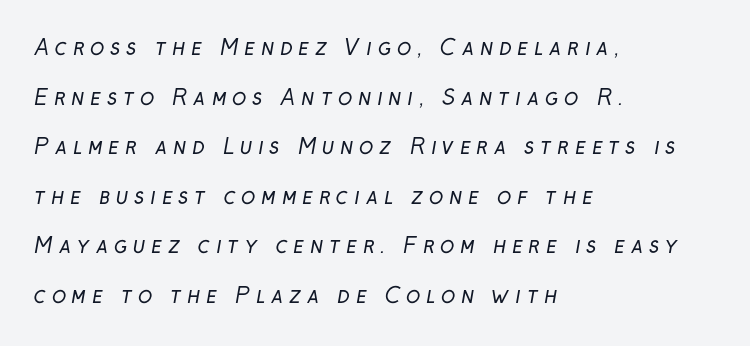
Q: Is the text bold? A: No.
Q: Is the text underlined? A: No.
Q: How is the paragraph aligned? A: Left-aligned.
Q: Is the spacing between letters normal or unusually wide? A: Unusually wide.
Q: Is the spacing between lines tight, normal or loose? A: Loose.
